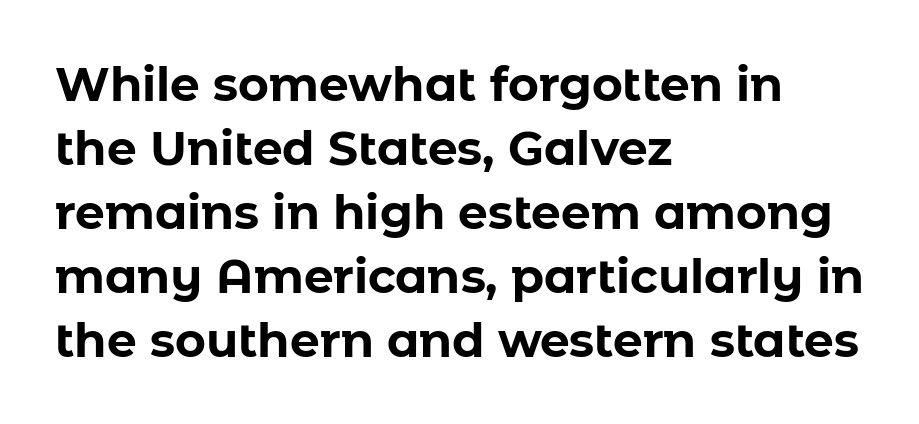
Q: Is the text bold? A: Yes.
Q: Is the text italic (slanted)? A: No, it is upright.
Q: Is the typeface a serif or a sans-serif typeface? A: Sans-serif.
Q: Is the text underlined? A: No.
Q: How is the paragraph aligned? A: Left-aligned.
Q: Is the spacing between letters normal or unusually wide? A: Normal.
Q: Is the spacing between lines tight, normal or loose? A: Normal.
Q: Width (condensed, normal, or wide)? A: Normal.
Q: Stroke contrast? A: Low.
Q: x-height? A: Medium.
Q: Monospaced? A: No.
